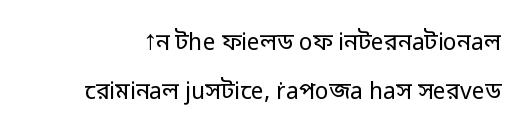
Q: Is the text bold? A: No.
Q: Is the text italic (slanted)? A: No, it is upright.
Q: Is the text underlined? A: No.
Q: Is the spacing between letters normal or unusually wide? A: Normal.
Q: Is the spacing between lines tight, normal or loose? A: Loose.
